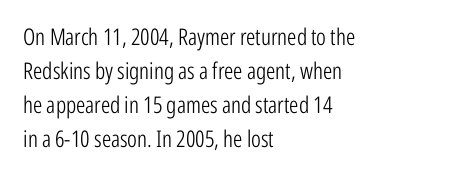
The image shows 23 px text type, upright; set left-aligned, normal line spacing (1.48x), normal letter spacing, not underlined.
